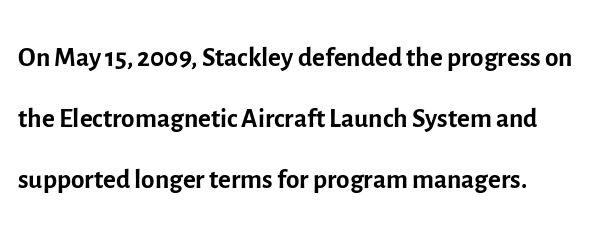
Q: Is the text bold? A: No.
Q: Is the text italic (slanted)? A: No, it is upright.
Q: Is the typeface a serif or a sans-serif typeface? A: Sans-serif.
Q: Is the text underlined? A: No.
Q: Is the spacing between letters normal or unusually wide? A: Normal.
Q: Is the spacing between lines tight, normal or loose? A: Normal.
Q: Width (condensed, normal, or wide)? A: Normal.
Q: x-height? A: Medium.
Q: Monospaced? A: No.
